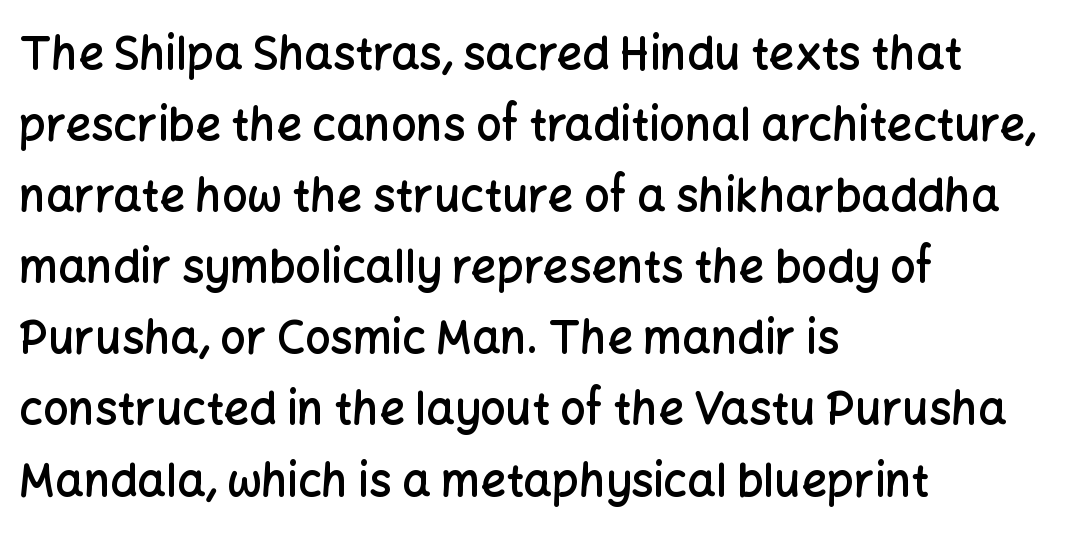
Q: Is the text bold? A: Semi-bold.
Q: Is the text italic (slanted)? A: No, it is upright.
Q: Is the typeface a serif or a sans-serif typeface? A: Sans-serif.
Q: Is the text underlined? A: No.
Q: How is the paragraph aligned? A: Left-aligned.
Q: Is the spacing between letters normal or unusually wide? A: Normal.
Q: Is the spacing between lines tight, normal or loose? A: Normal.
Q: Width (condensed, normal, or wide)? A: Normal.
Q: Stroke contrast? A: Low.
Q: x-height? A: Medium.
Q: Monospaced? A: No.
